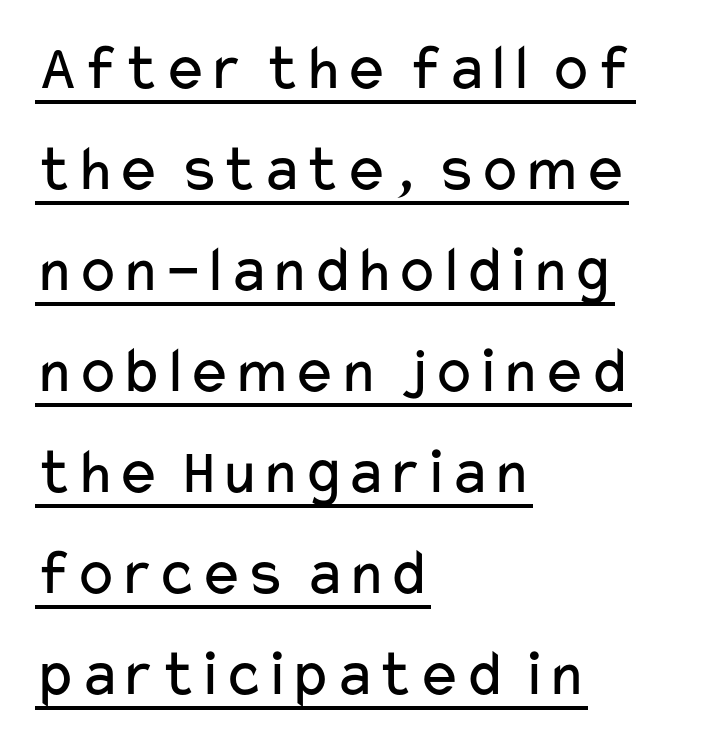
Looks like someone drew a line under every word here. Designer's note — italics off, roman on. This rendering leaves character spacing at its baseline value. The rendering uses a moderate line-height, typical for paragraphs.
